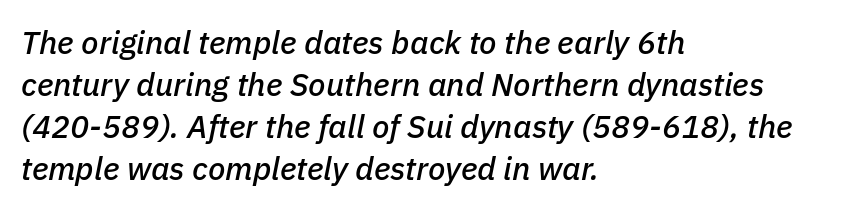
The lines are quadded left. Slanted lettering throughout. Regular leading. This sample has the flowing, uneven cadence of proportional lettering. Observe the ordinary spacing: letters are neighbours, not strangers. Each row of text sits above clean, open space.
